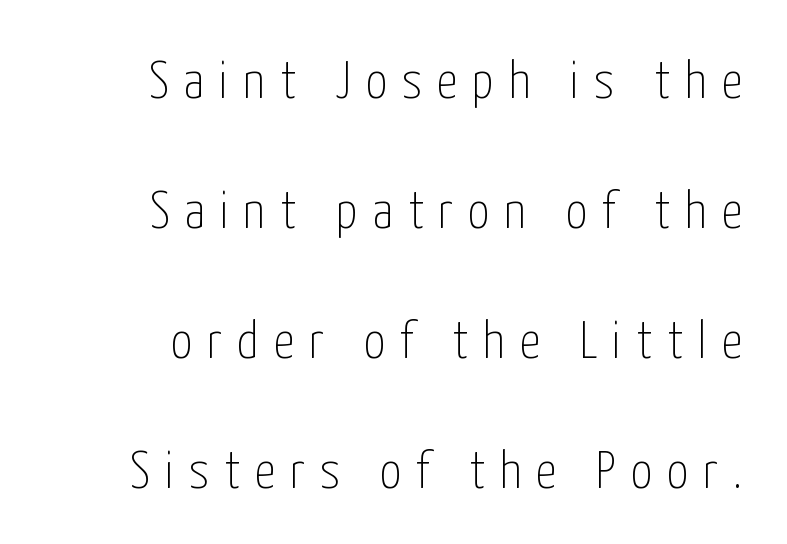
The face used here is proportionally spaced, like ordinary book or web type. Underline: absent. Tall strokes in this sample are plumb rather than angled. The letters look calm and open, with moderate or lighter stems.
